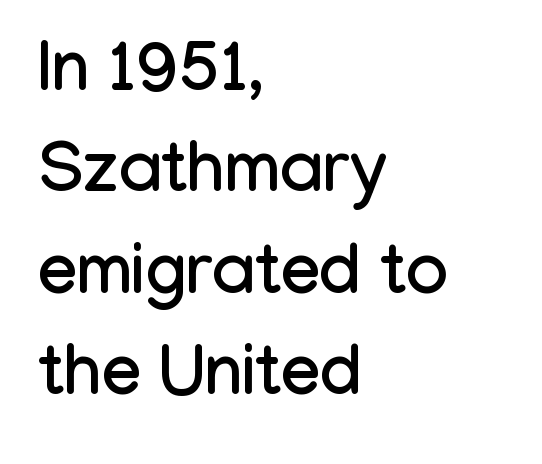
Tracking value appears to be zero — textbook default spacing. Vertical strokes here are truly vertical. The zone under the glyphs is completely vacant. Honestly, the row spacing looks completely unremarkable. Do the characters align in a grid? No, the font is proportional. This sample uses a sans-serif face.
